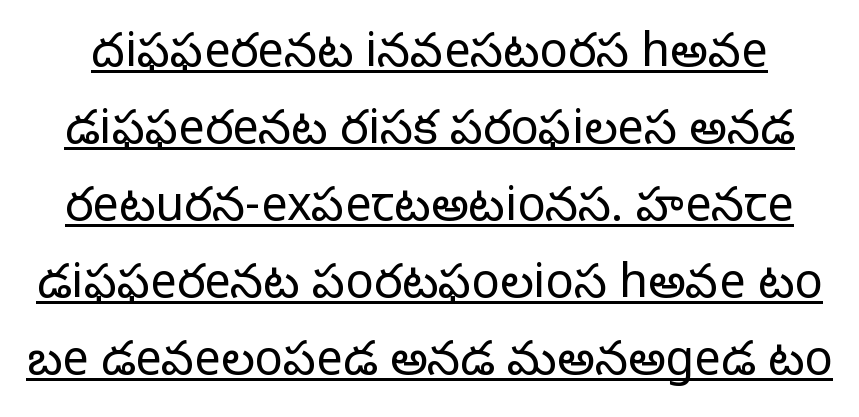
The image shows 47 px light sans-serif type, upright; set normal line spacing (1.64x), normal letter spacing, underlined; low stroke contrast and a medium x-height.
